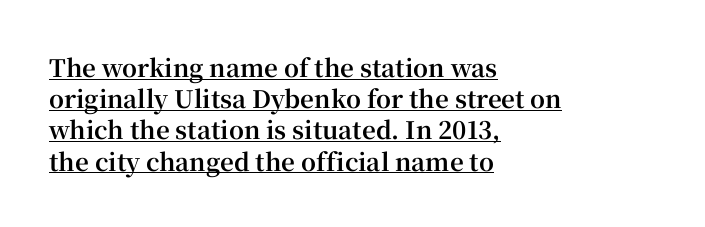
Q: Is the text bold? A: Yes.
Q: Is the text italic (slanted)? A: No, it is upright.
Q: Is the text underlined? A: Yes.
Q: How is the paragraph aligned? A: Left-aligned.
Q: Is the spacing between letters normal or unusually wide? A: Normal.
Q: Is the spacing between lines tight, normal or loose? A: Normal.
